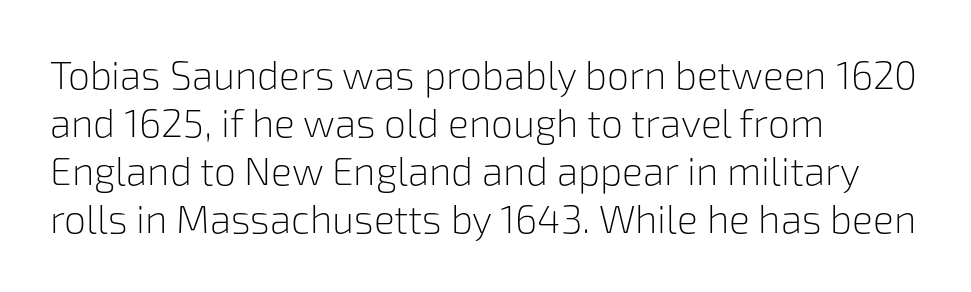
No italicization has been applied; the sample stays upright. Spacing verdict: proportional, widths tailored to each character. The type is set solid horizontally, with unmodified tracking. The passage shown is typeset with a sans-serif family. Compared with a centered layout, this one pins lines to the left instead. Quick note: underline off.
